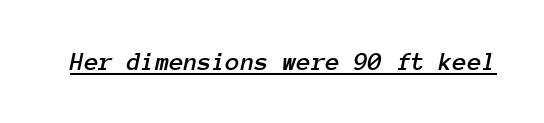
{"italic": "yes", "lean": "right", "slant_degrees": 12, "underline": "yes", "letter_spacing": "normal", "letter_spacing_em": 0.0, "glyph_px": 26}
